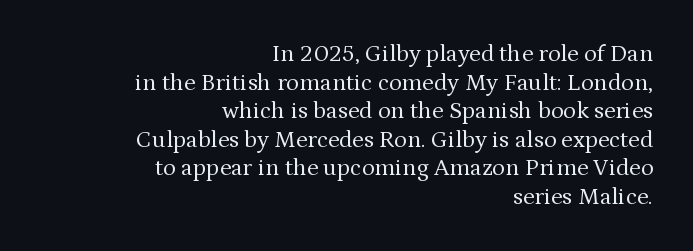
The image shows 24 px text type, upright; set right-aligned, line spacing 1.19x, normal letter spacing, not underlined.
